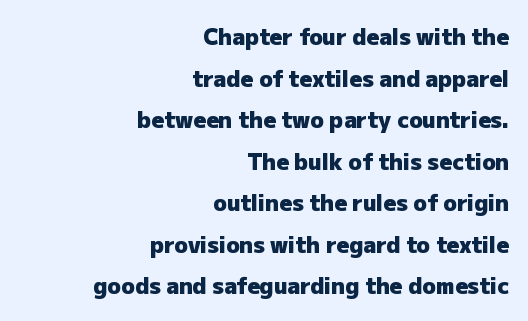
Q: Is the text bold? A: Yes.
Q: Is the text italic (slanted)? A: No, it is upright.
Q: Is the text underlined? A: No.
Q: How is the paragraph aligned? A: Right-aligned.
Q: Is the spacing between letters normal or unusually wide? A: Normal.
